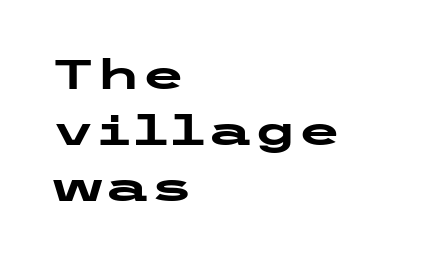
A typesetter would label this face a sans. One glance says typical: line gaps are just what's usual. This sample is left-justified, so line endings fall wherever the words run out. Does the weight exceed regular? Yes, all the way to bold. The specimen reads as upright at a glance.
